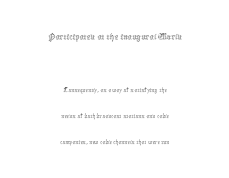
Q: Is the text bold? A: No.
Q: Is the text italic (slanted)? A: No, it is upright.
Q: Is the text underlined? A: No.
Q: How is the paragraph aligned? A: Centered.
Q: Is the spacing between letters normal or unusually wide? A: Normal.
Q: Which block of text is set in a larger size, the first (top) or the second (bottom)? A: The first (top) one.
